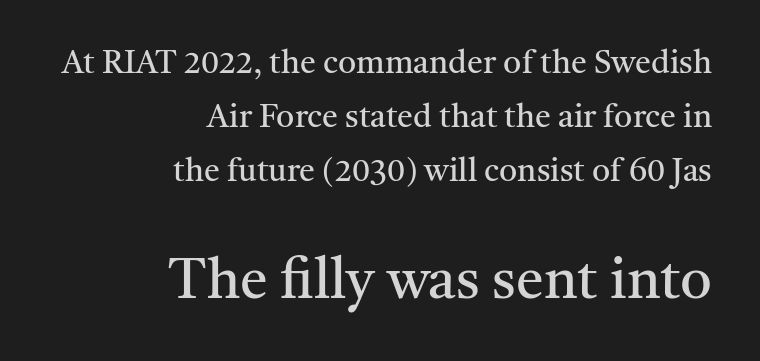
The letters look calm and open, with moderate or lighter stems. Compare the two chunks: the lower has the greater cap height. Has an underline been added? It has not. Reading down the block, your eye finds every line finishing at a fixed right position. The typeface chosen for these lines features serifs. Italic? Not at all — the glyphs are vertical.
